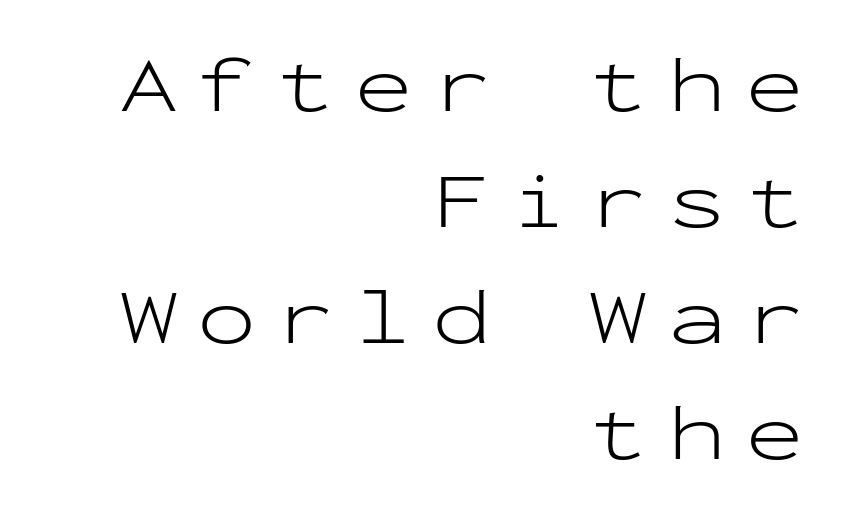
The image shows 79 px light, wide sans-serif type, upright, monospaced; set right-aligned, normal line spacing (1.47x), unusually wide letter spacing (+0.24 em), not underlined; low stroke contrast and a medium x-height.
